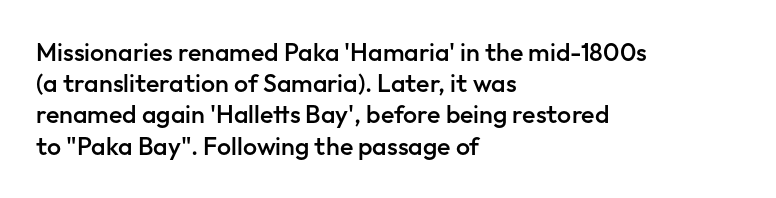
The image shows 25 px text type, upright; set left-aligned, normal line spacing (1.25x), normal letter spacing, not underlined.
